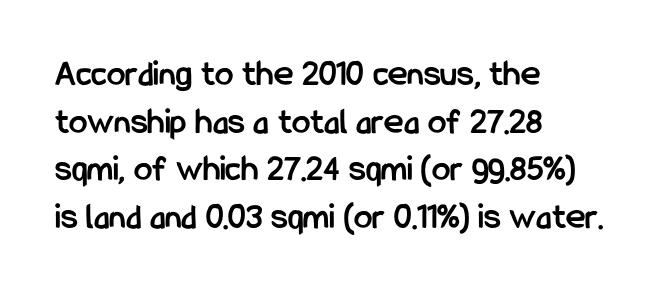
{"serif": "no", "italic": "no", "bold": "yes", "weight": "semibold", "width": "condensed", "stroke_contrast": "low", "x_height": "medium", "monospaced": "no", "underline": "no", "align": "left", "line_spacing": "normal", "line_spacing_ratio": 1.29, "letter_spacing": "normal", "letter_spacing_em": 0.0, "glyph_px": 37}
